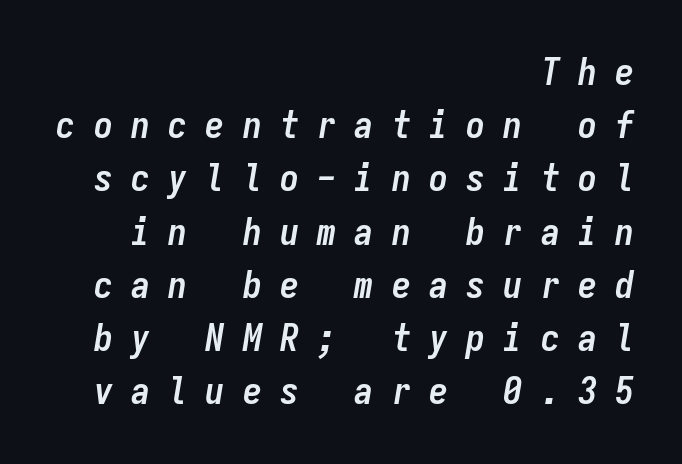
Each letter, wide or thin by design, is forced into the same width here. A dark, heavy texture on the line: the type is bold. The text block is weighted toward the right margin, trailing off unevenly leftward. Unmarked baselines from the first word to the last.
